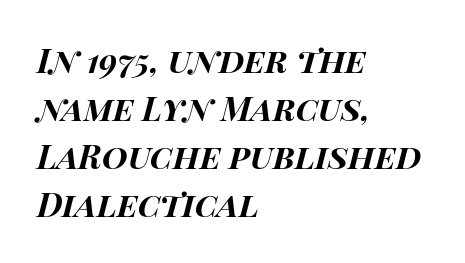
{"italic": "yes", "lean": "right", "slant_degrees": 14, "bold": "yes", "weight": "bold", "width": "wide", "stroke_contrast": "high", "x_height": "large", "monospaced": "no", "underline": "no", "align": "left", "line_spacing": "normal", "line_spacing_ratio": 1.45, "letter_spacing": "normal", "letter_spacing_em": 0.0, "glyph_px": 33}
